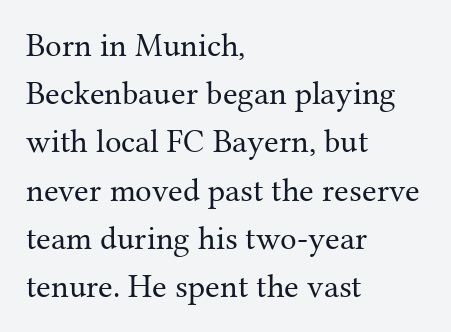
The image shows 33 px regular-weight serif type, upright; set left-aligned, normal line spacing (1.46x), normal letter spacing, not underlined; medium stroke contrast and a medium x-height.
